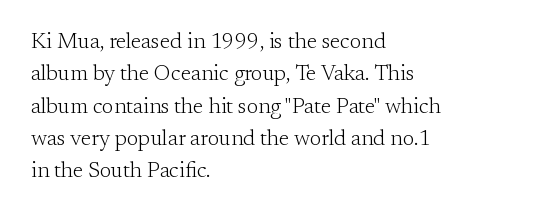
Does extra space separate the letters? No, they use regular spacing. Compared with a typical body face, this is equally light or lighter still. Casual observation: everything's shoved over to the left. This sample keeps an unexceptional amount of space between lines.
